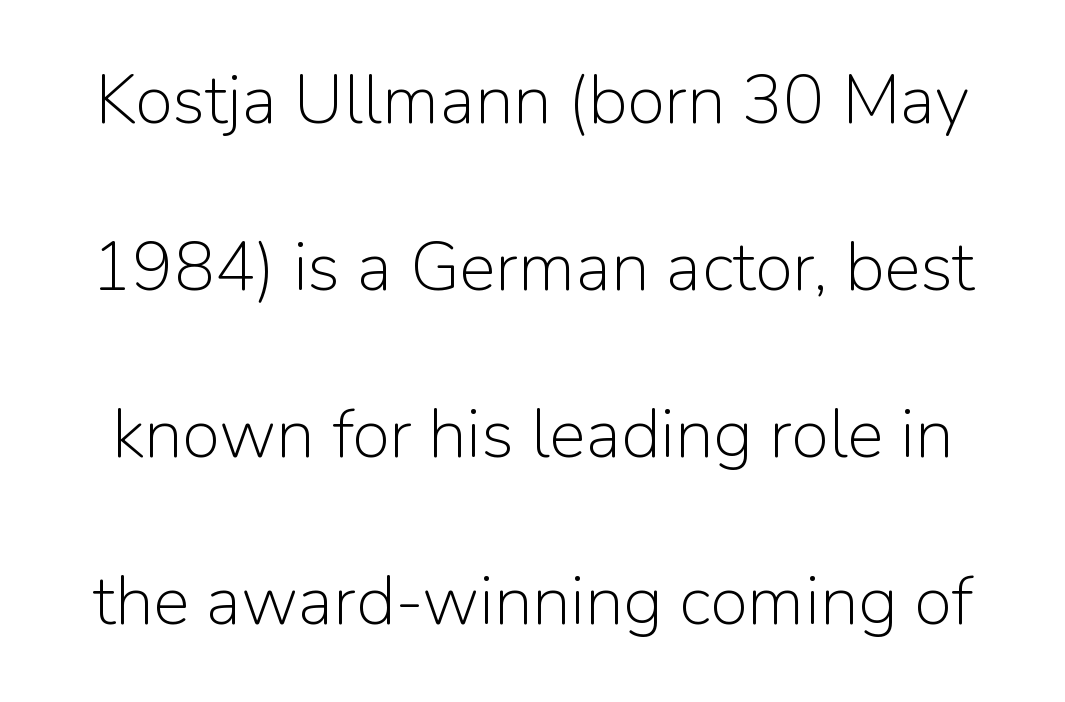
Q: Is the text bold? A: No.
Q: Is the text italic (slanted)? A: No, it is upright.
Q: Is the typeface a serif or a sans-serif typeface? A: Sans-serif.
Q: Is the text underlined? A: No.
Q: Is the spacing between letters normal or unusually wide? A: Normal.
Q: Is the spacing between lines tight, normal or loose? A: Loose.
Q: Width (condensed, normal, or wide)? A: Normal.
Q: Stroke contrast? A: Low.
Q: x-height? A: Medium.
Q: Monospaced? A: No.
